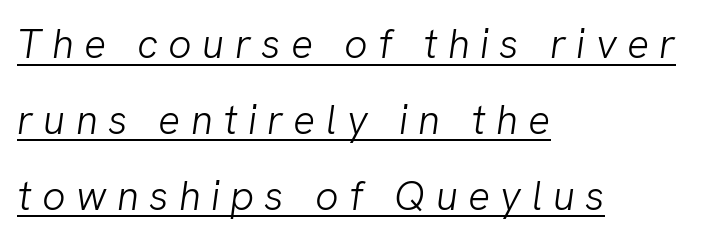
The image shows 41 px light sans-serif type; set left-aligned, line spacing 1.85x, unusually wide letter spacing (+0.25 em), underlined; low stroke contrast and a medium x-height.
